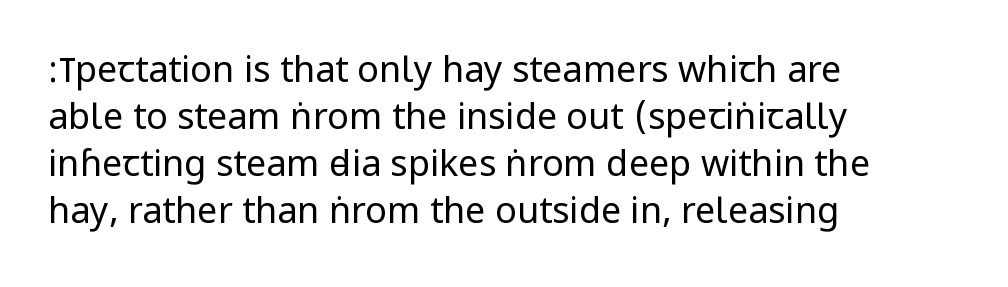
The image shows 36 px regular-weight, condensed sans-serif type, upright; set left-aligned, normal line spacing (1.31x), normal letter spacing, not underlined; low stroke contrast.
